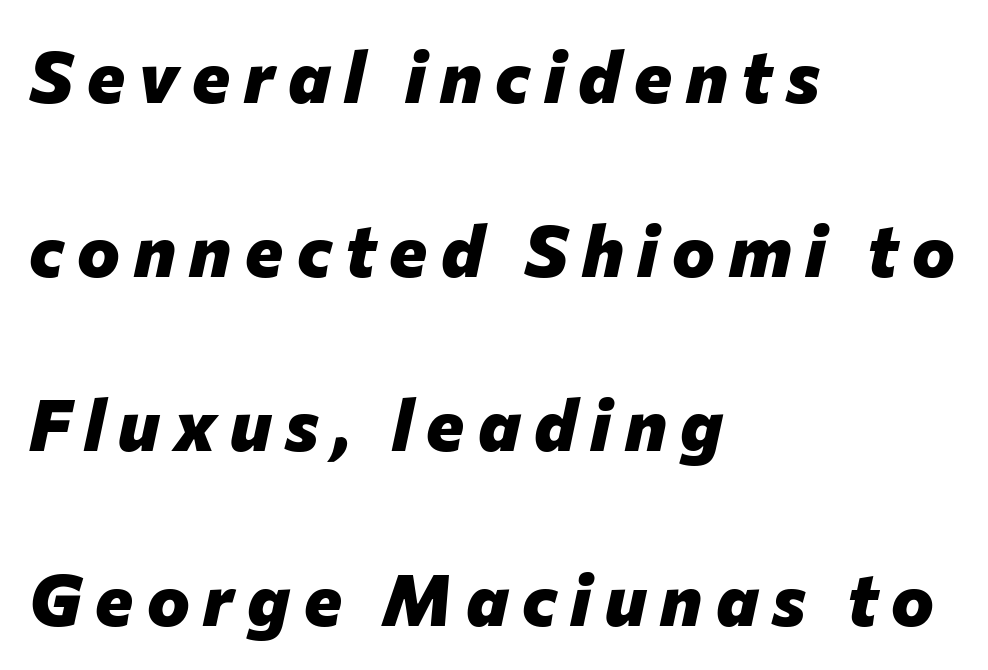
A bare baseline throughout the passage. The font is running at its bold setting. This sample trades compactness for vertical openness between lines. Which margin do the lines hug? The left one — the right edge is uneven.
